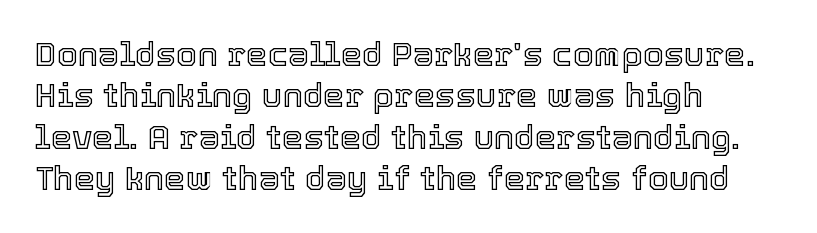
The image shows 34 px text type, upright; set left-aligned, line spacing 1.22x, normal letter spacing, not underlined; a medium x-height.
